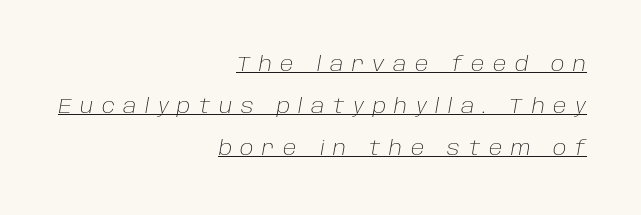
The image shows 20 px text type, italic (leaning right); set right-aligned, loose line spacing (2.09x), unusually wide letter spacing (+0.43 em), underlined.
